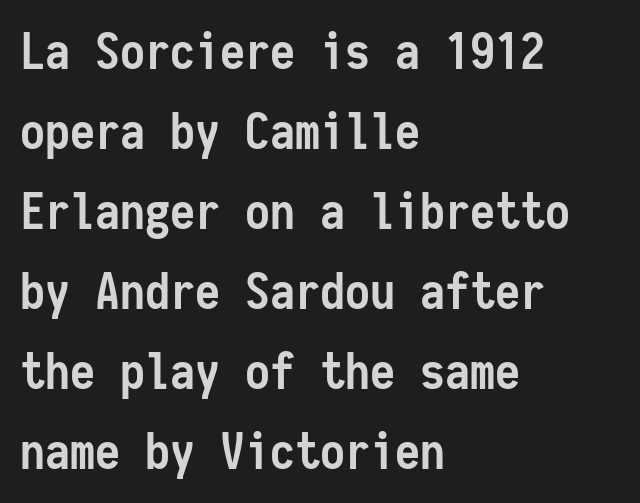
{"serif": "no", "italic": "no", "bold": "yes", "weight": "semibold", "width": "condensed", "stroke_contrast": "low", "x_height": "medium", "monospaced": "yes", "underline": "no", "align": "left", "line_spacing": "normal", "line_spacing_ratio": 1.6, "letter_spacing": "normal", "letter_spacing_em": 0.0, "glyph_px": 50}
